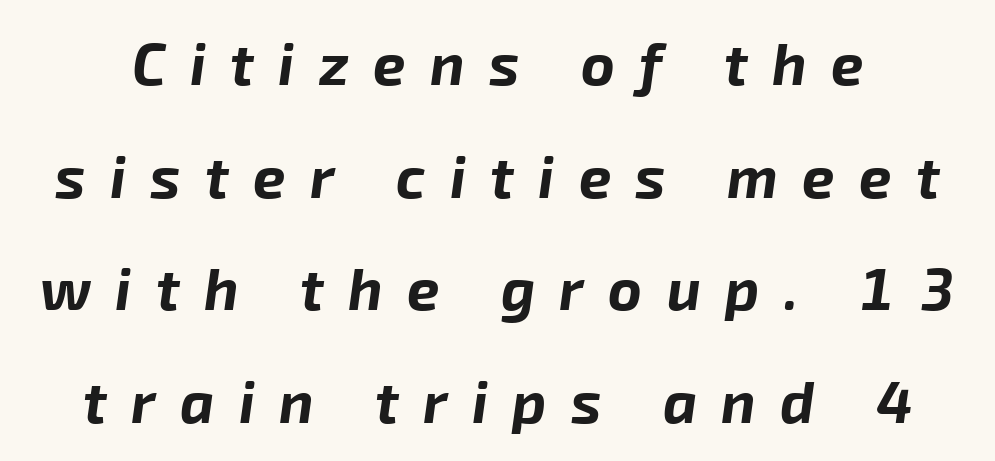
An italicized treatment has been applied to the whole sample. The gap between lines stays unmarked. In terms of leading, this rendering errs on the spacious side. Stroke thickness is high; the sample reads as a true bold. Substantial extra tracking has been applied to these lines. Note the varied advance widths — an 'i' is clearly narrower than an 'm'.
